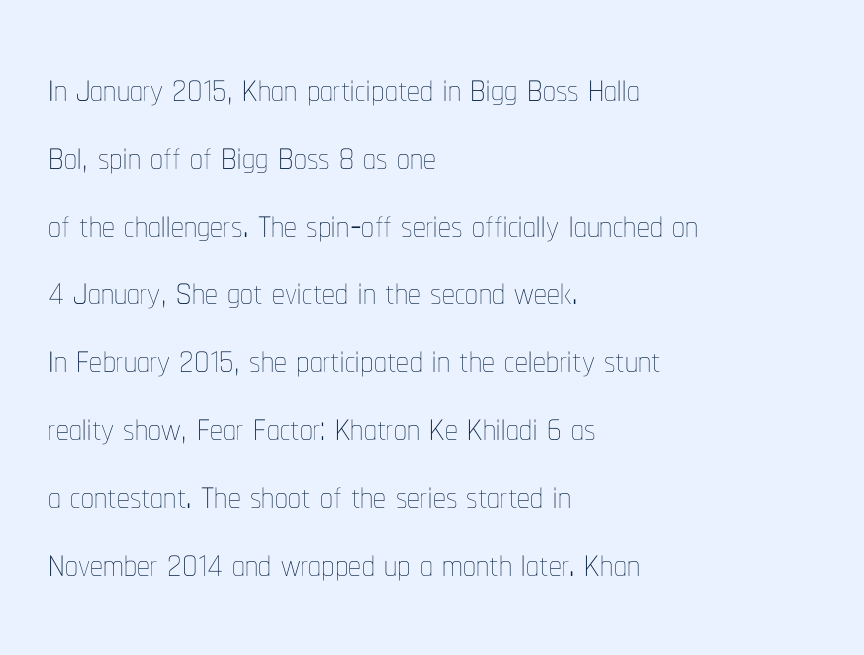
Q: Is the text bold? A: No.
Q: Is the text italic (slanted)? A: No, it is upright.
Q: Is the text underlined? A: No.
Q: How is the paragraph aligned? A: Left-aligned.
Q: Is the spacing between letters normal or unusually wide? A: Normal.
Q: Is the spacing between lines tight, normal or loose? A: Normal.
Q: Width (condensed, normal, or wide)? A: Condensed.
Q: Stroke contrast? A: Low.
Q: x-height? A: Medium.
Q: Monospaced? A: No.
